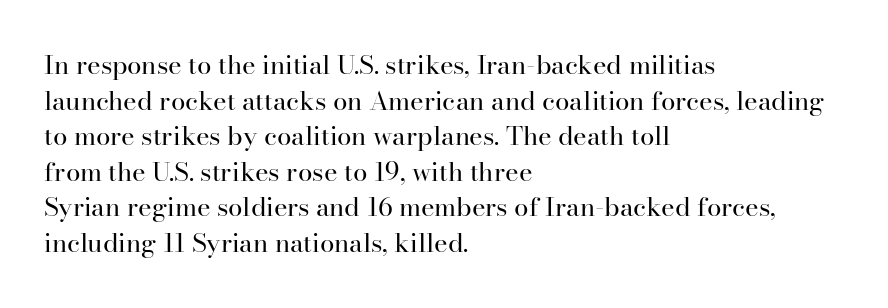
The line texture is even and compact thanks to regular tracking. Honestly, the row spacing looks completely unremarkable. Every row of glyphs begins at an identical x-position on the left. The letters stand straight up with perfectly vertical stems. Stroke thickness stays within the range of a standard reading face or lighter. Unmarked baselines from the first word to the last.
